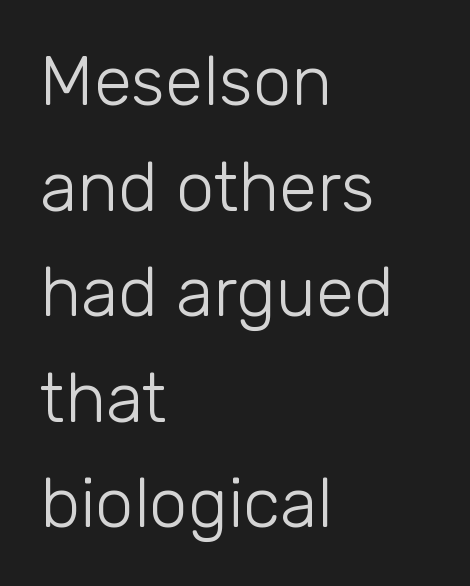
The image shows 69 px light sans-serif type, upright; set left-aligned, normal line spacing (1.53x), normal letter spacing, not underlined; low stroke contrast and a medium x-height.
